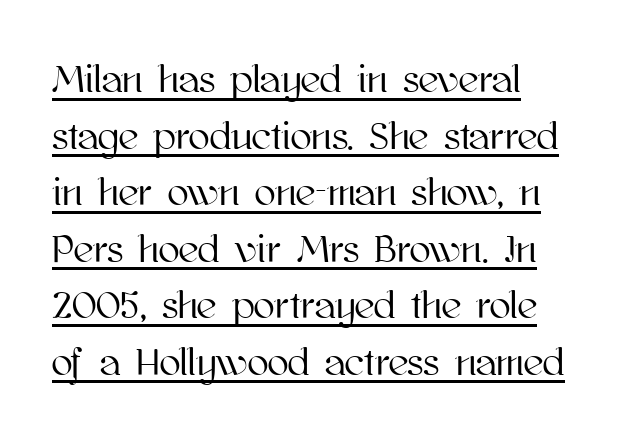
The image shows 39 px text type, upright; set left-aligned, normal line spacing (1.45x), normal letter spacing, underlined; high stroke contrast and a medium x-height.
